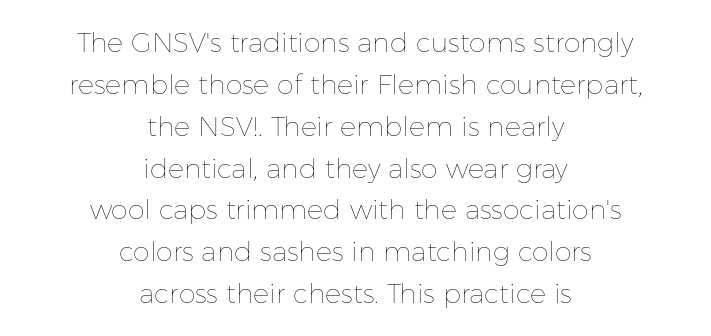
Q: Is the text bold? A: No.
Q: Is the text italic (slanted)? A: No, it is upright.
Q: Is the text underlined? A: No.
Q: How is the paragraph aligned? A: Centered.
Q: Is the spacing between letters normal or unusually wide? A: Normal.
Q: Is the spacing between lines tight, normal or loose? A: Normal.
